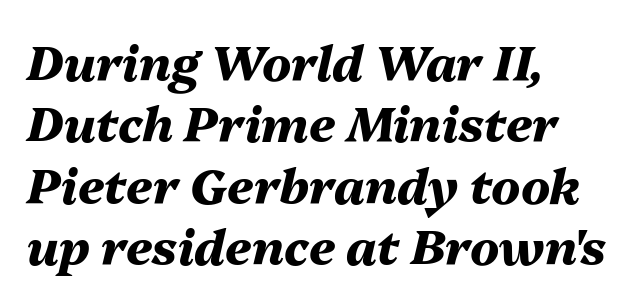
The image shows 48 px heavy type, italic (leaning right); set left-aligned, normal line spacing (1.28x), normal letter spacing, not underlined; medium stroke contrast and a medium x-height.
